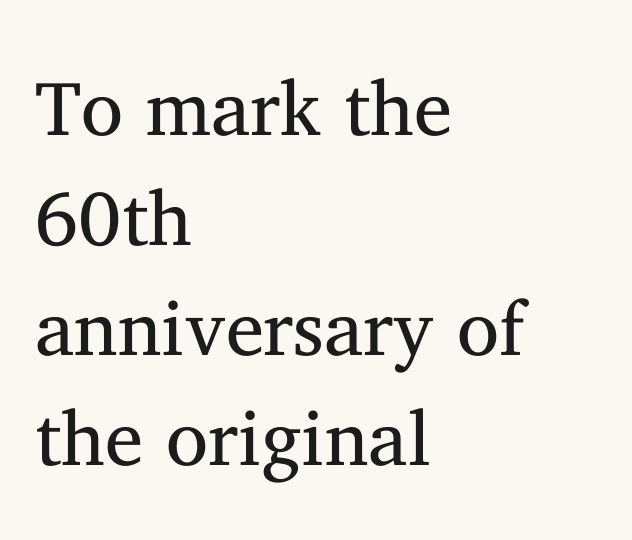
The image shows 77 px regular-weight serif type, upright; set left-aligned, normal line spacing (1.43x), normal letter spacing, not underlined; medium stroke contrast and a medium x-height.
